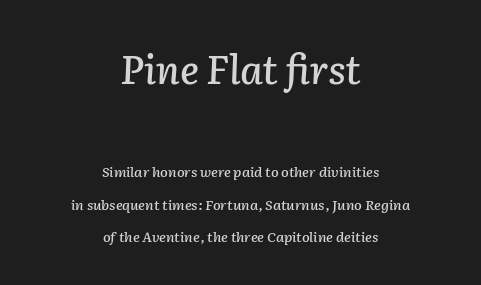
Q: Is the text italic (slanted)? A: Yes, it leans right by about 2 degrees.
Q: Is the text underlined? A: No.
Q: How is the paragraph aligned? A: Centered.
Q: Is the spacing between letters normal or unusually wide? A: Normal.
Q: Is the spacing between lines tight, normal or loose? A: Loose.
Q: Which block of text is set in a larger size, the first (top) or the second (bottom)? A: The first (top) one.
Q: Width (condensed, normal, or wide)? A: Normal.
Q: Stroke contrast? A: Low.
Q: x-height? A: Medium.
Q: Monospaced? A: No.
